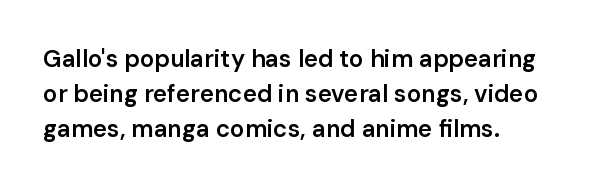
{"italic": "no", "bold": "semi", "underline": "no", "align": "left", "line_spacing": "normal", "line_spacing_ratio": 1.45, "letter_spacing": "normal", "letter_spacing_em": 0.0, "glyph_px": 24}
